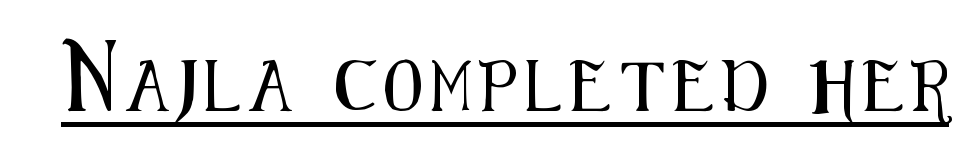
{"italic": "no", "width": "condensed", "stroke_contrast": "medium", "x_height": "medium", "monospaced": "no", "underline": "yes", "glyph_px": 50}
